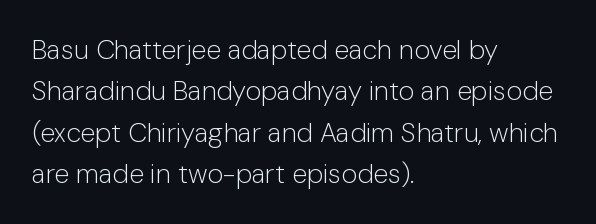
{"italic": "no", "bold": "no", "underline": "no", "align": "left", "line_spacing": "normal", "line_spacing_ratio": 1.53, "letter_spacing": "normal", "letter_spacing_em": 0.0, "glyph_px": 27}
